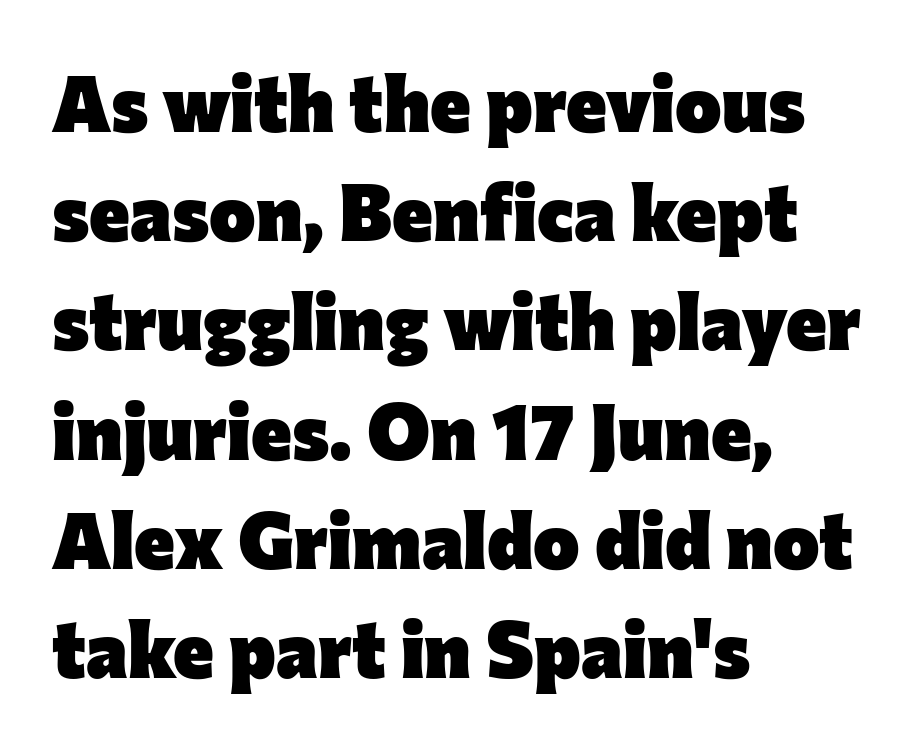
Each letter keeps its own natural width here, so spacing adapts to shape. Horizontal bands of white between lines are of average thickness. The rendering shows plain stroke endings on the letterforms — a sans-serif design. Posture: vertical. How are the letters spaced? Ordinarily, with no added tracking. Descenders are the only things crossing below the line.
